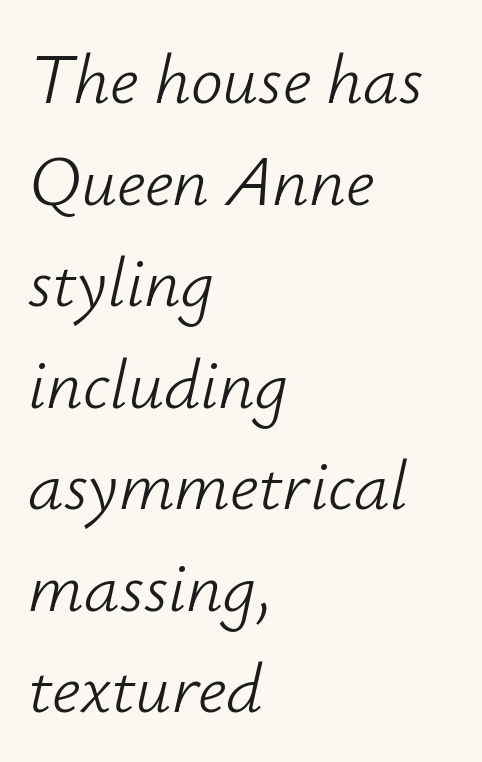
Q: Is the text bold? A: No.
Q: Is the text italic (slanted)? A: Yes, it leans right by about 12 degrees.
Q: Is the text underlined? A: No.
Q: How is the paragraph aligned? A: Left-aligned.
Q: Is the spacing between letters normal or unusually wide? A: Normal.
Q: Is the spacing between lines tight, normal or loose? A: Normal.
Q: Width (condensed, normal, or wide)? A: Normal.
Q: Stroke contrast? A: Low.
Q: x-height? A: Small.
Q: Monospaced? A: No.
